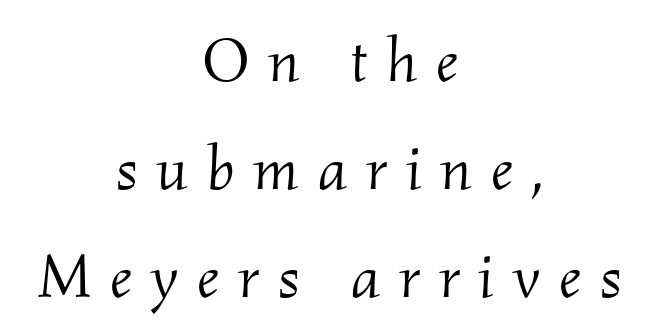
{"serif": "yes", "italic": "yes", "lean": "right", "slant_degrees": 2, "bold": "no", "weight": "light", "width": "normal", "stroke_contrast": "medium", "x_height": "small", "monospaced": "no", "underline": "no", "align": "center", "line_spacing_ratio": 1.74, "letter_spacing": "wide", "letter_spacing_em": 0.3, "glyph_px": 62}
